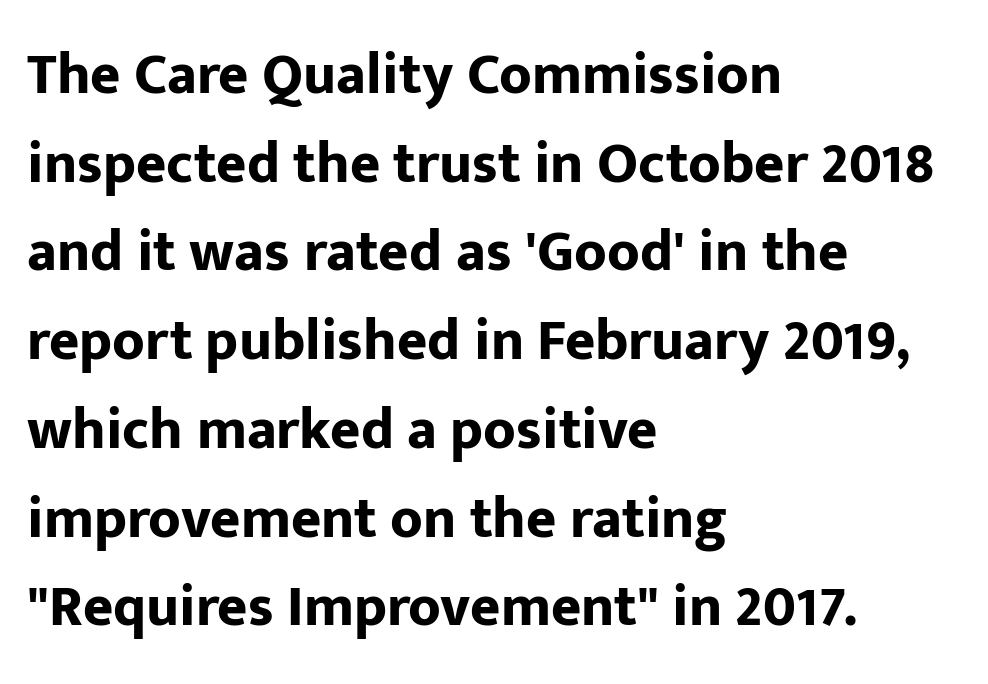
{"serif": "no", "italic": "no", "bold": "yes", "weight": "bold", "width": "normal", "stroke_contrast": "low", "x_height": "medium", "monospaced": "no", "underline": "no", "align": "left", "line_spacing": "normal", "line_spacing_ratio": 1.53, "letter_spacing": "normal", "letter_spacing_em": 0.0, "glyph_px": 58}
